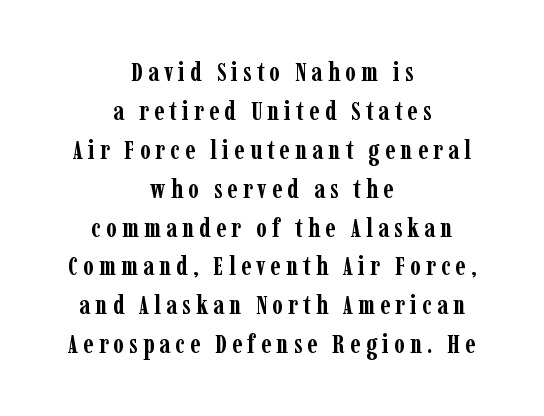
{"italic": "no", "bold": "yes", "underline": "no", "align": "center", "line_spacing": "normal", "line_spacing_ratio": 1.44, "glyph_px": 27}
